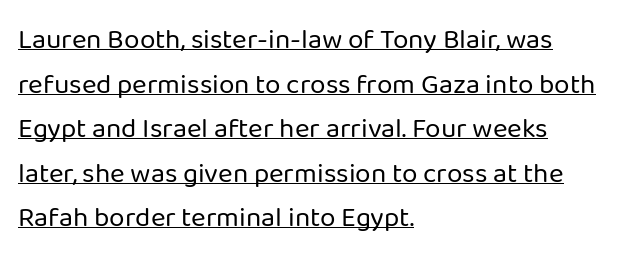
The image shows 28 px regular-weight sans-serif type, upright; set left-aligned, normal line spacing (1.59x), normal letter spacing, underlined; low stroke contrast and a medium x-height.
